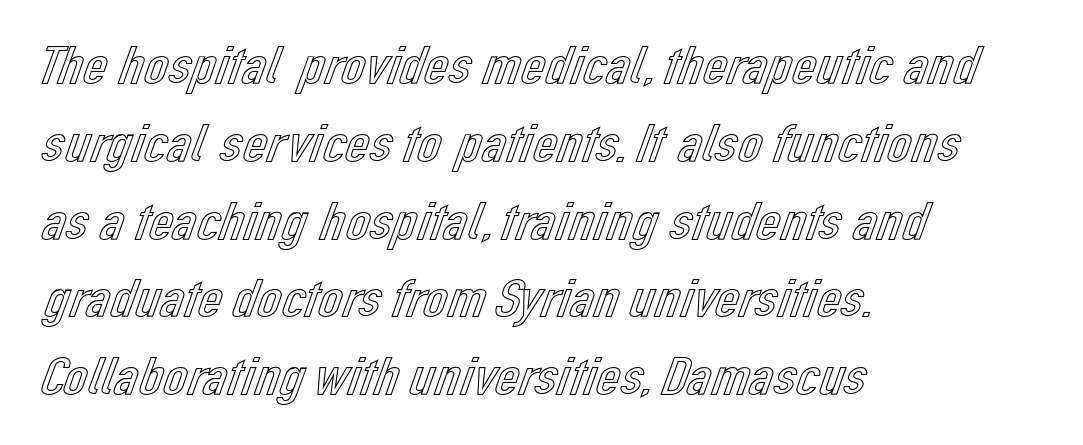
Reading down the column, the eye jumps a familiar distance to each next line. Is this a fixed-width face? No — the glyphs have proportional, varying widths. Each line starts at the same left margin while the right side varies. Nobody touched the tracking dial on this one.
